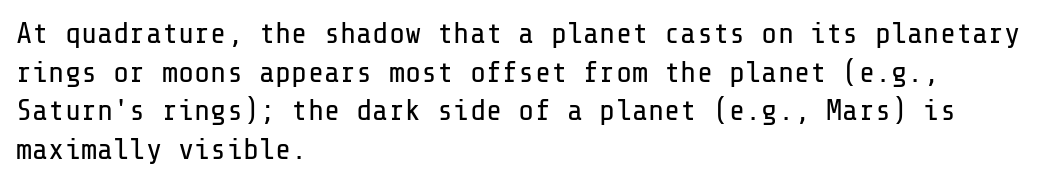
Q: Is the text bold? A: No.
Q: Is the text italic (slanted)? A: No, it is upright.
Q: Is the typeface a serif or a sans-serif typeface? A: Sans-serif.
Q: Is the text underlined? A: No.
Q: How is the paragraph aligned? A: Left-aligned.
Q: Is the spacing between letters normal or unusually wide? A: Normal.
Q: Is the spacing between lines tight, normal or loose? A: Normal.
Q: Width (condensed, normal, or wide)? A: Normal.
Q: Stroke contrast? A: Low.
Q: x-height? A: Medium.
